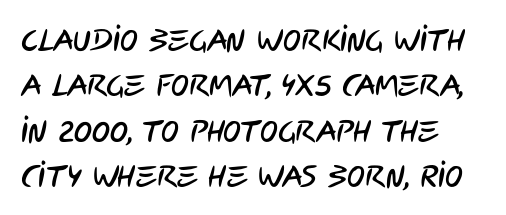
Looks like regular typesetting: each glyph gets only the width it needs. The rows are spaced the way most documents space them. The line texture is even and compact thanks to regular tracking. Observe the absence of serifs on each vertical stroke in this sample. The passage shown is not underscored anywhere.
